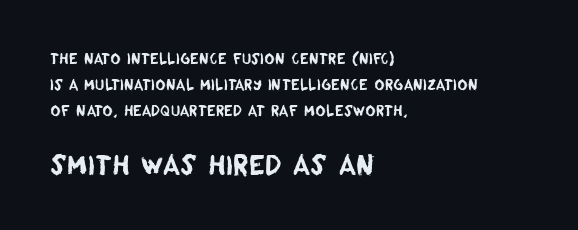
The image shows 26 px text type; set left-aligned, line spacing 1.86x, normal letter spacing, not underlined; the second (bottom) block is 1.86x larger.
